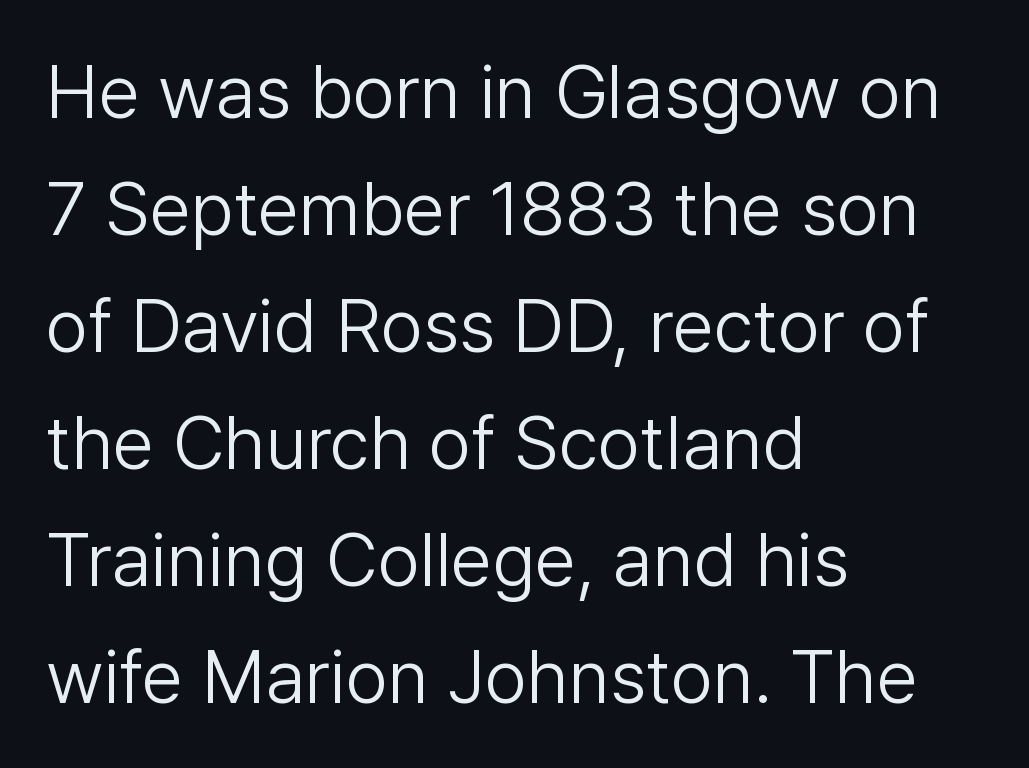
Q: Is the text bold? A: No.
Q: Is the text italic (slanted)? A: No, it is upright.
Q: Is the typeface a serif or a sans-serif typeface? A: Sans-serif.
Q: Is the text underlined? A: No.
Q: How is the paragraph aligned? A: Left-aligned.
Q: Is the spacing between letters normal or unusually wide? A: Normal.
Q: Is the spacing between lines tight, normal or loose? A: Normal.
Q: Width (condensed, normal, or wide)? A: Normal.
Q: Stroke contrast? A: Low.
Q: x-height? A: Medium.
Q: Monospaced? A: No.
